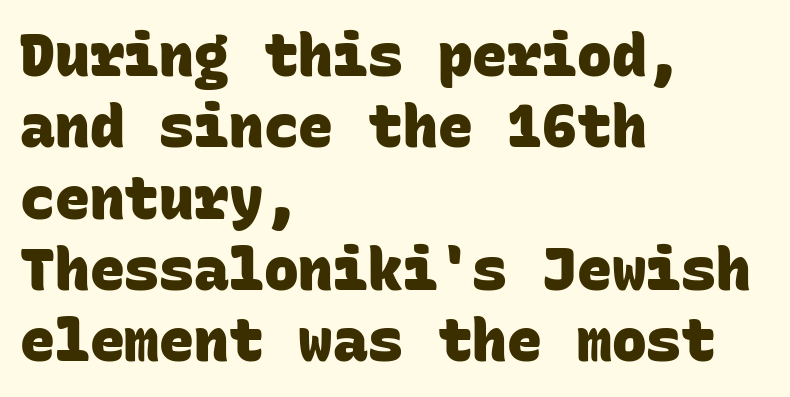
{"serif": "no", "bold": "yes", "weight": "heavy", "width": "normal", "stroke_contrast": "low", "x_height": "large", "monospaced": "yes", "underline": "no", "align": "left", "line_spacing_ratio": 1.23, "letter_spacing": "normal", "letter_spacing_em": 0.0, "glyph_px": 58}
